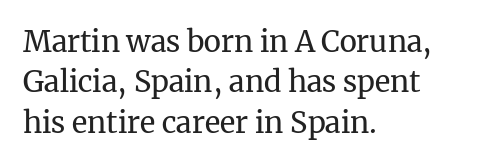
Just letters on the line, the space beneath them empty. Each word holds together tightly as a unit, with standard inter-letter gaps. These lines are rendered in a variable-pitch font. What's the leading like? Ordinary, nothing unusual. Stem width sits at or under what a default text font uses.
